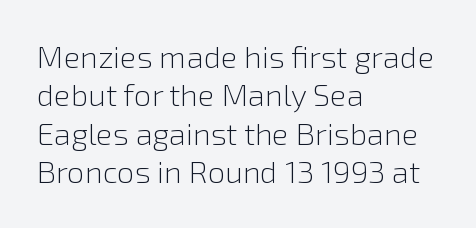
The image shows 31 px light sans-serif type, upright; set left-aligned, line spacing 1.24x, normal letter spacing, not underlined; low stroke contrast and a medium x-height.
